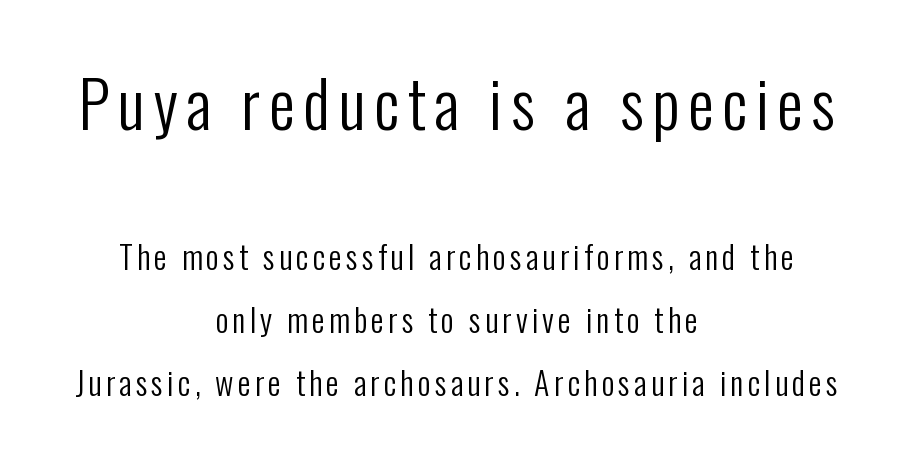
The letters stand upright; this is a roman face. The characters display no serif detailing; their extremities are plain. Large over small — that's the arrangement of the two blocks here. Weight: not bold — regular or lighter. Is the block centered? Yes — each line is placed symmetrically about the middle. The passage shown is typed in a proportional face where columns would drift.
